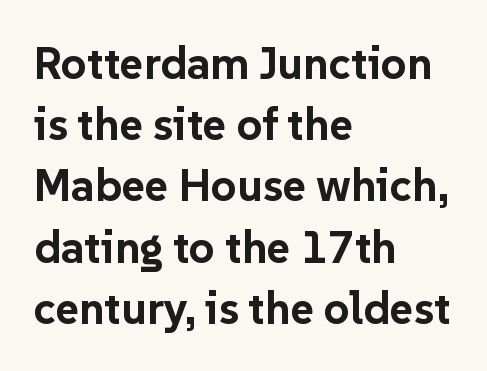
Heft: maximum for text — a bold. Is the block centered? No — it sits flush against the left margin. The designer went with a sans here, leaving each stem footless. Think of a printed novel: that variable character pitch is what you see here.
